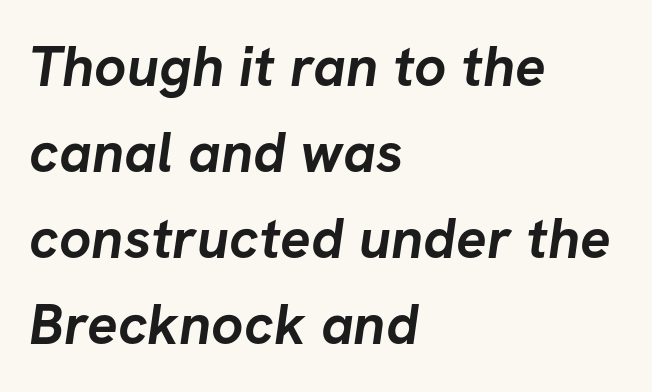
Q: Is the text bold? A: Yes.
Q: Is the typeface a serif or a sans-serif typeface? A: Sans-serif.
Q: Is the text underlined? A: No.
Q: How is the paragraph aligned? A: Left-aligned.
Q: Is the spacing between letters normal or unusually wide? A: Normal.
Q: Is the spacing between lines tight, normal or loose? A: Normal.
Q: Width (condensed, normal, or wide)? A: Normal.
Q: Stroke contrast? A: Low.
Q: x-height? A: Medium.
Q: Monospaced? A: No.
